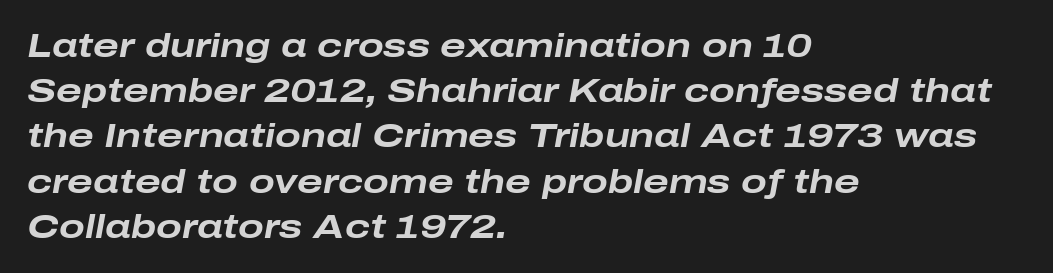
The image shows 34 px bold, wide type, italic (leaning right); set left-aligned, normal line spacing (1.33x), normal letter spacing, not underlined; low stroke contrast and a medium x-height.
